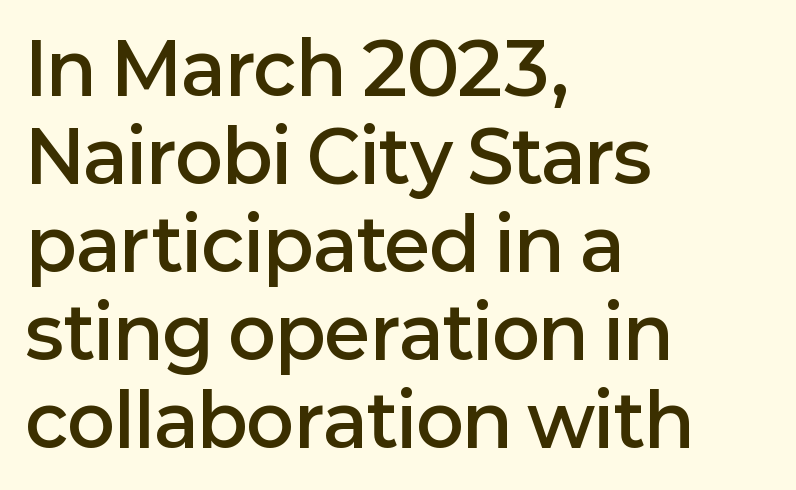
The image shows 71 px semibold sans-serif type, upright; set left-aligned, line spacing 1.24x, normal letter spacing, not underlined; low stroke contrast and a medium x-height.
